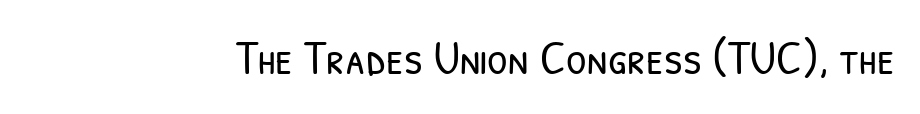
Spacing verdict: proportional, widths tailored to each character. Stems here are at most as thick as an everyday book face. A typesetter would label this face a sans. The tracking reads as untouched default to a designer's eye. The gap between lines stays unmarked.
